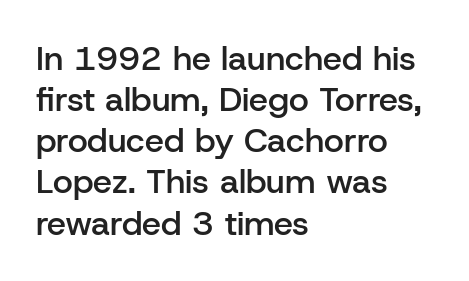
{"serif": "no", "italic": "no", "bold": "semi", "weight": "semibold", "width": "normal", "stroke_contrast": "low", "x_height": "medium", "monospaced": "no", "underline": "no", "align": "left", "line_spacing_ratio": 1.21, "letter_spacing": "normal", "letter_spacing_em": 0.0, "glyph_px": 34}
